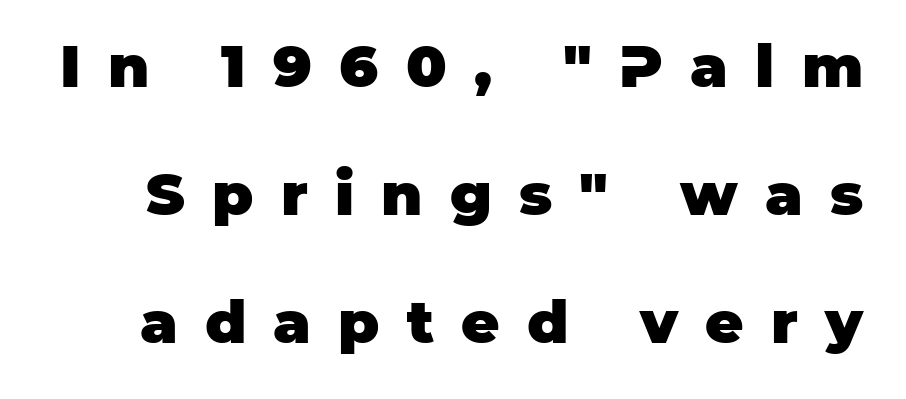
Q: Is the text bold? A: Yes.
Q: Is the text italic (slanted)? A: No, it is upright.
Q: Is the typeface a serif or a sans-serif typeface? A: Sans-serif.
Q: Is the text underlined? A: No.
Q: Is the spacing between letters normal or unusually wide? A: Unusually wide.
Q: Is the spacing between lines tight, normal or loose? A: Loose.
Q: Width (condensed, normal, or wide)? A: Normal.
Q: Stroke contrast? A: Low.
Q: x-height? A: Large.
Q: Monospaced? A: No.
